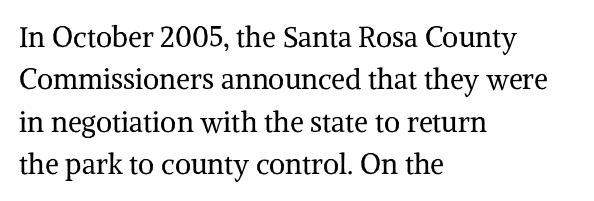
{"serif": "yes", "italic": "no", "bold": "no", "weight": "regular", "width": "normal", "stroke_contrast": "medium", "x_height": "medium", "monospaced": "no", "underline": "no", "align": "left", "line_spacing": "normal", "line_spacing_ratio": 1.51, "letter_spacing": "normal", "letter_spacing_em": 0.0, "glyph_px": 28}
